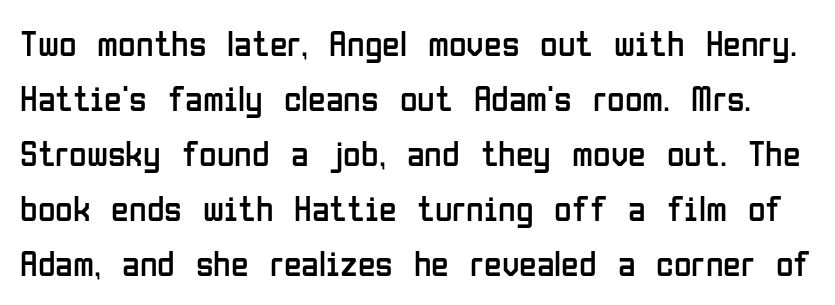
The image shows 36 px regular-weight, condensed sans-serif type, upright; set normal line spacing (1.53x), normal letter spacing, not underlined; low stroke contrast and a medium x-height.
